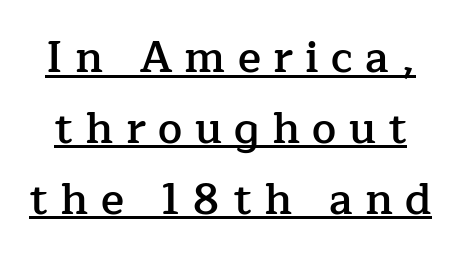
{"serif": "yes", "italic": "no", "bold": "semi", "weight": "semibold", "width": "normal", "stroke_contrast": "low", "x_height": "medium", "monospaced": "no", "underline": "yes", "line_spacing": "normal", "line_spacing_ratio": 1.65, "letter_spacing": "wide", "letter_spacing_em": 0.29, "glyph_px": 43}
